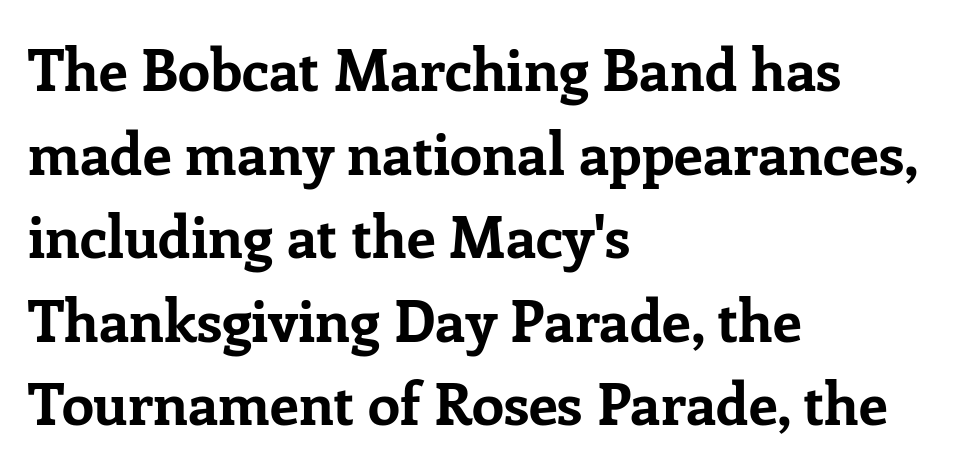
The image shows 58 px bold serif type, upright; set left-aligned, normal line spacing (1.44x), normal letter spacing, not underlined; low stroke contrast and a medium x-height.
